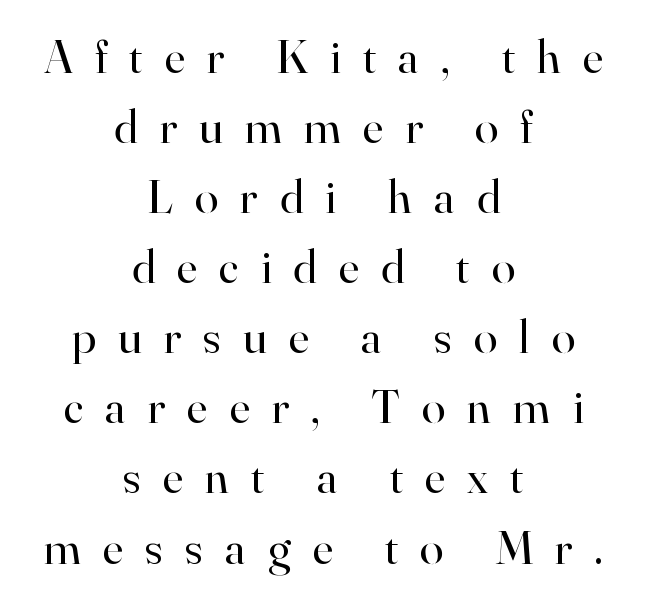
Leading: standard. You can tell from the footed stems that serif type was used. A typesetter would call this heavily tracked-out type. The space directly below the letters is spotless. Spacing verdict: proportional, widths tailored to each character.
